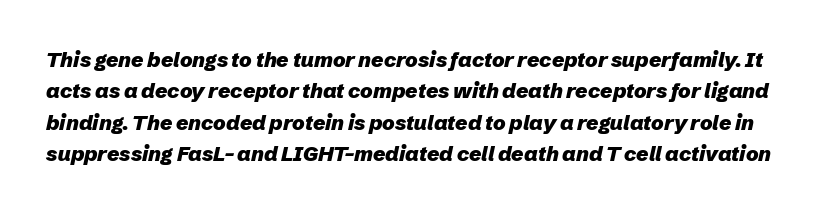
{"italic": "yes", "lean": "right", "slant_degrees": 12, "bold": "yes", "underline": "no", "line_spacing": "normal", "line_spacing_ratio": 1.49, "letter_spacing": "normal", "letter_spacing_em": 0.0, "glyph_px": 21}
